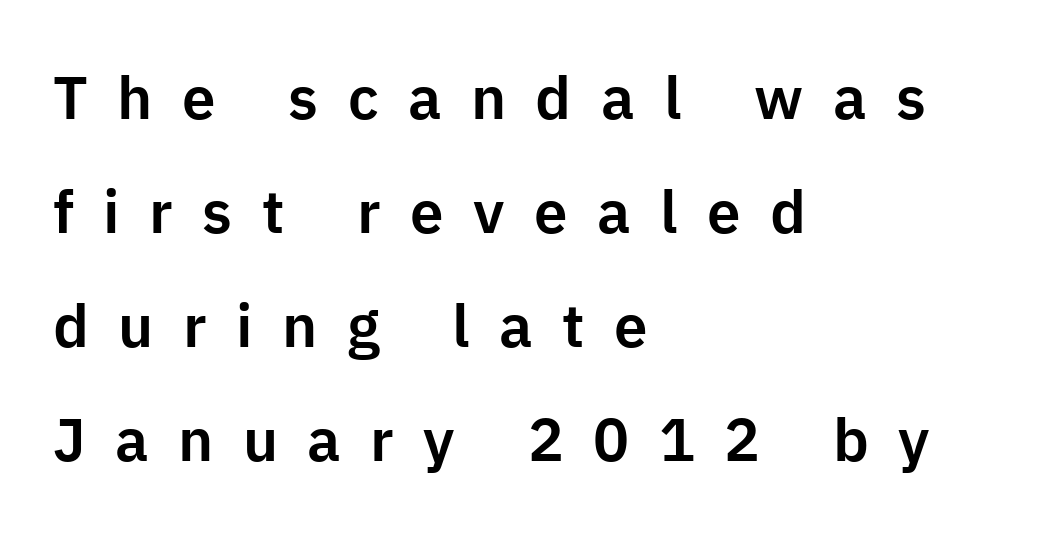
{"serif": "no", "italic": "no", "width": "normal", "stroke_contrast": "low", "x_height": "medium", "monospaced": "no", "underline": "no", "align": "left", "line_spacing": "loose", "line_spacing_ratio": 1.9, "letter_spacing": "wide", "letter_spacing_em": 0.49, "glyph_px": 60}
